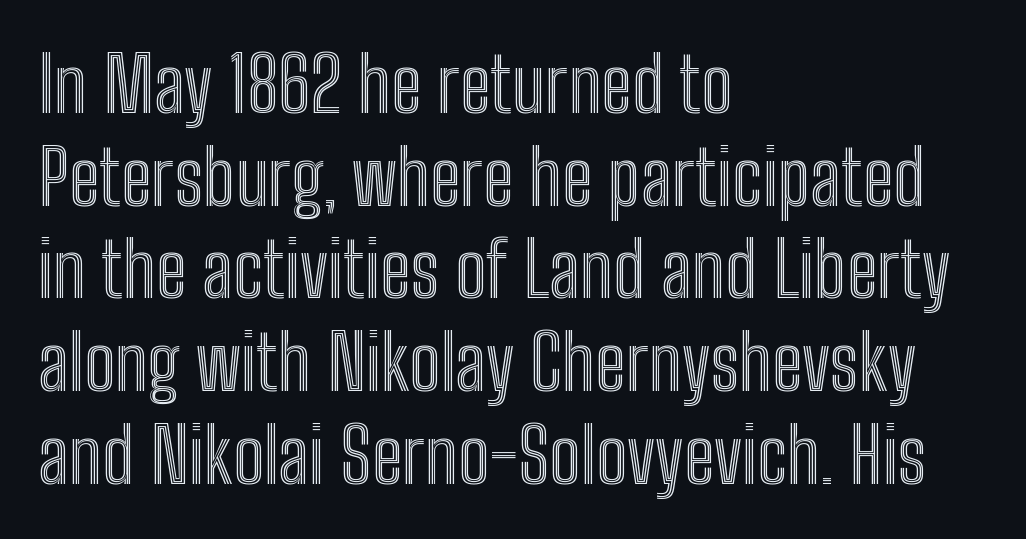
{"italic": "no", "width": "condensed", "x_height": "medium", "monospaced": "no", "underline": "no", "align": "left", "line_spacing_ratio": 1.22, "letter_spacing": "normal", "letter_spacing_em": 0.0, "glyph_px": 76}
